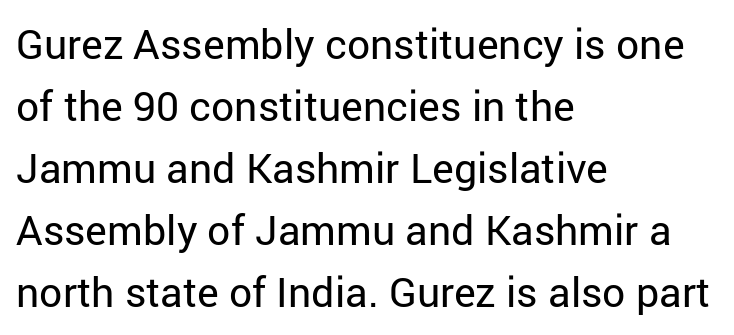
Q: Is the text bold? A: No.
Q: Is the text italic (slanted)? A: No, it is upright.
Q: Is the typeface a serif or a sans-serif typeface? A: Sans-serif.
Q: Is the text underlined? A: No.
Q: How is the paragraph aligned? A: Left-aligned.
Q: Is the spacing between letters normal or unusually wide? A: Normal.
Q: Is the spacing between lines tight, normal or loose? A: Normal.
Q: Width (condensed, normal, or wide)? A: Normal.
Q: Stroke contrast? A: Low.
Q: x-height? A: Medium.
Q: Monospaced? A: No.
